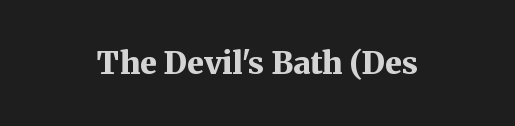
Do the letters lean? They stand straight. Clear beneath every line of the passage. What weight is shown? A full bold with thick strokes. Do the characters align in a grid? No, the font is proportional. The characters display serif detailing at their extremities.
